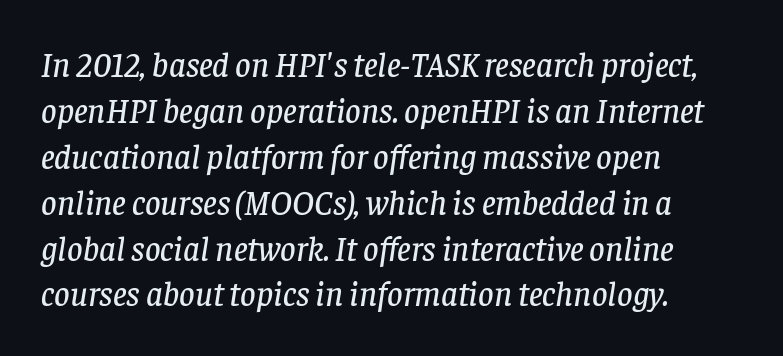
Q: Is the text italic (slanted)? A: Yes, it leans right by about 8 degrees.
Q: Is the typeface a serif or a sans-serif typeface? A: Serif.
Q: Is the text underlined? A: No.
Q: How is the paragraph aligned? A: Left-aligned.
Q: Is the spacing between letters normal or unusually wide? A: Normal.
Q: Is the spacing between lines tight, normal or loose? A: Normal.
Q: Width (condensed, normal, or wide)? A: Normal.
Q: Stroke contrast? A: Low.
Q: x-height? A: Large.
Q: Monospaced? A: No.
